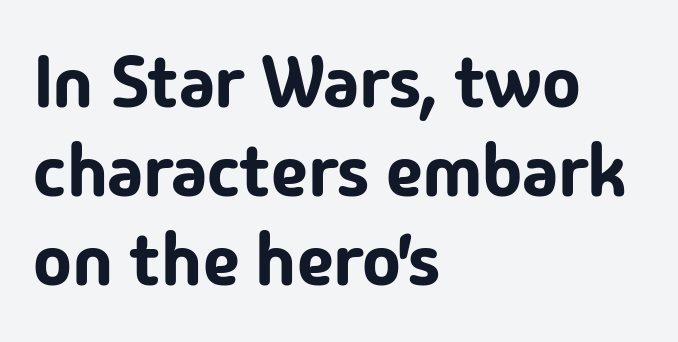
{"serif": "no", "italic": "no", "width": "normal", "stroke_contrast": "low", "x_height": "medium", "monospaced": "no", "underline": "no", "align": "left", "line_spacing_ratio": 1.22, "letter_spacing": "normal", "letter_spacing_em": 0.0, "glyph_px": 73}
